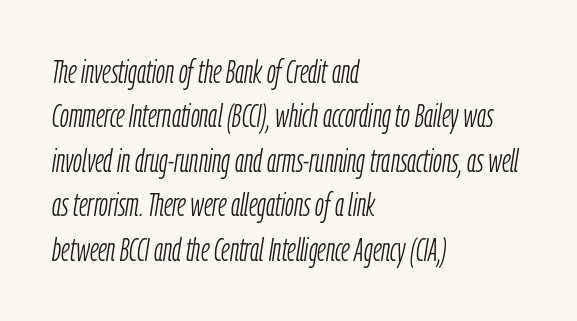
{"italic": "yes", "lean": "right", "slant_degrees": 9, "bold": "no", "weight": "light", "width": "condensed", "stroke_contrast": "low", "x_height": "medium", "monospaced": "no", "underline": "no", "align": "left", "line_spacing": "normal", "line_spacing_ratio": 1.39, "letter_spacing": "normal", "letter_spacing_em": 0.0, "glyph_px": 32}
